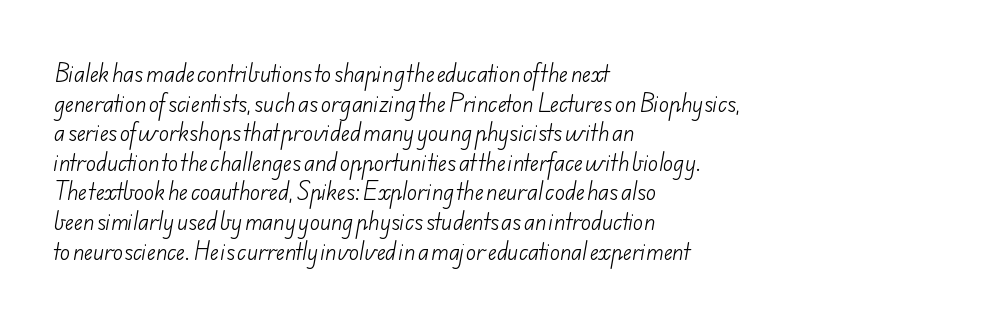
{"bold": "no", "underline": "no", "align": "left", "line_spacing": "normal", "line_spacing_ratio": 1.41, "letter_spacing": "normal", "letter_spacing_em": 0.0, "glyph_px": 21}
